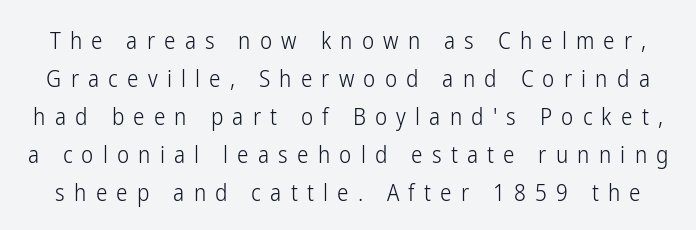
{"italic": "no", "bold": "no", "underline": "no", "line_spacing": "normal", "line_spacing_ratio": 1.65, "letter_spacing": "wide", "letter_spacing_em": 0.4, "glyph_px": 23}
